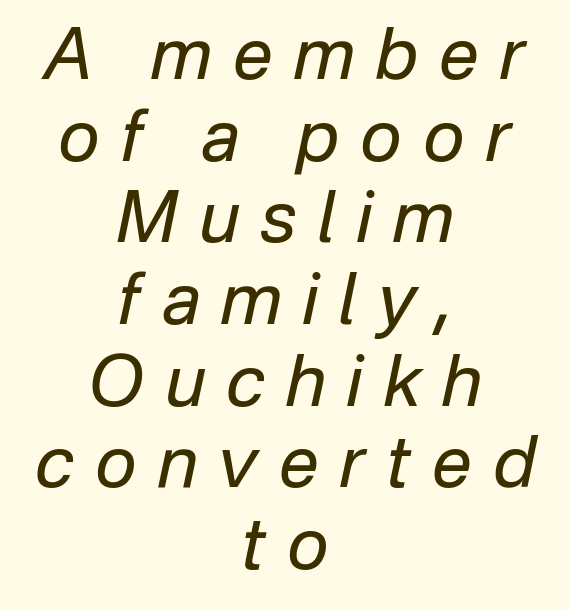
Q: Is the text bold? A: No.
Q: Is the text italic (slanted)? A: Yes, it leans right by about 12 degrees.
Q: Is the text underlined? A: No.
Q: How is the paragraph aligned? A: Centered.
Q: Is the spacing between letters normal or unusually wide? A: Unusually wide.
Q: Is the spacing between lines tight, normal or loose? A: Tight.
Q: Width (condensed, normal, or wide)? A: Normal.
Q: Stroke contrast? A: Low.
Q: x-height? A: Medium.
Q: Monospaced? A: No.
